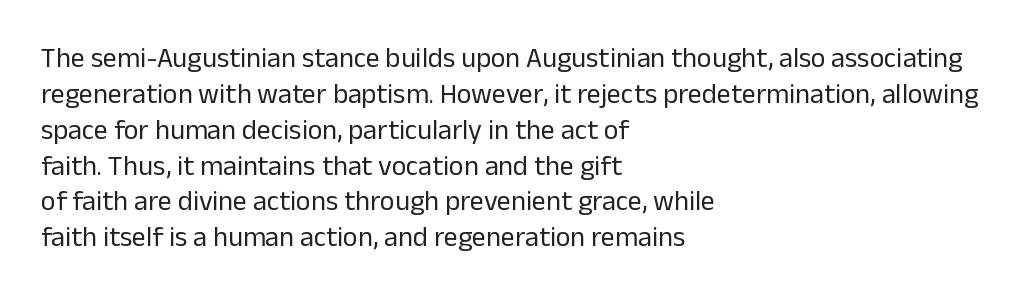
Q: Is the text bold? A: No.
Q: Is the text italic (slanted)? A: No, it is upright.
Q: Is the typeface a serif or a sans-serif typeface? A: Sans-serif.
Q: Is the text underlined? A: No.
Q: How is the paragraph aligned? A: Left-aligned.
Q: Is the spacing between letters normal or unusually wide? A: Normal.
Q: Is the spacing between lines tight, normal or loose? A: Normal.
Q: Width (condensed, normal, or wide)? A: Normal.
Q: Stroke contrast? A: Low.
Q: x-height? A: Medium.
Q: Monospaced? A: No.
